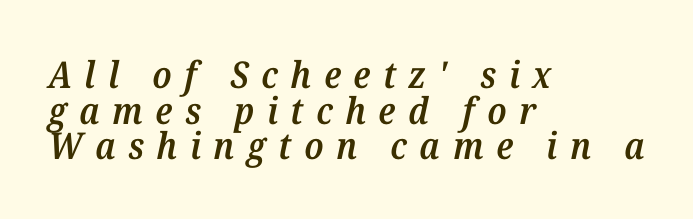
Short and long lines alike share a common starting point at left. The rendering uses a semibold face; strokes are thickened but not to full bold. The letters are spread apart with noticeably loose tracking. Check the space under the baseline: it is left empty. Reading down the column, the eye jumps only a short way to each next line.
